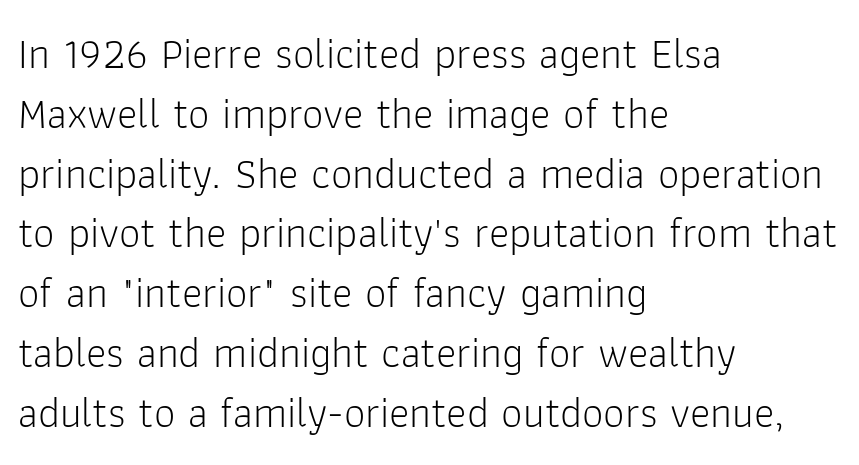
Q: Is the text bold? A: No.
Q: Is the text italic (slanted)? A: No, it is upright.
Q: Is the typeface a serif or a sans-serif typeface? A: Sans-serif.
Q: Is the text underlined? A: No.
Q: How is the paragraph aligned? A: Left-aligned.
Q: Is the spacing between letters normal or unusually wide? A: Normal.
Q: Is the spacing between lines tight, normal or loose? A: Normal.
Q: Width (condensed, normal, or wide)? A: Normal.
Q: Stroke contrast? A: Low.
Q: x-height? A: Medium.
Q: Monospaced? A: No.
